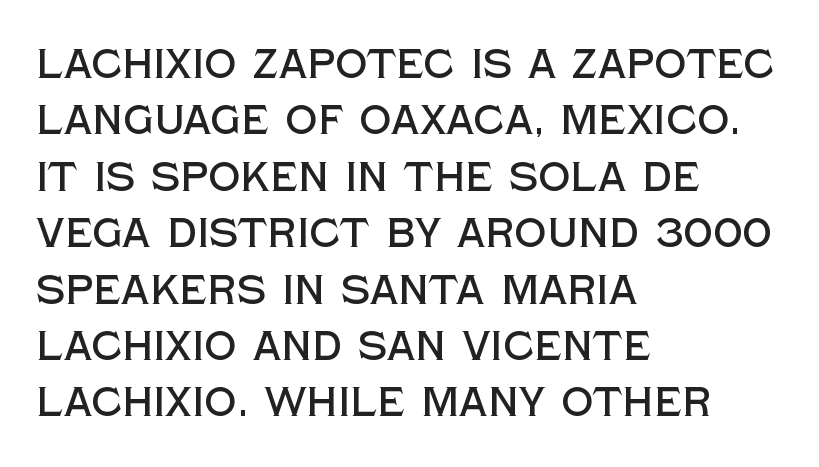
In terms of letterform style, serifs are entirely absent. The passage shown has conventional tracking throughout. Characters remain perfectly vertical along every line. Letters rest on an invisible, unmarked baseline.
